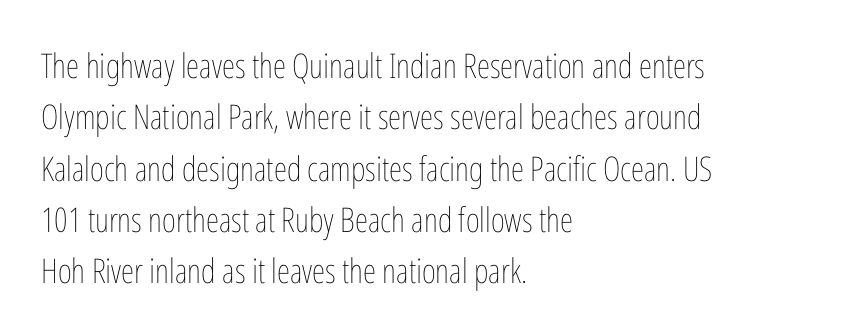
{"italic": "no", "bold": "no", "weight": "thin", "width": "condensed", "stroke_contrast": "low", "x_height": "medium", "monospaced": "no", "underline": "no", "align": "left", "line_spacing": "normal", "line_spacing_ratio": 1.51, "letter_spacing": "normal", "letter_spacing_em": 0.0, "glyph_px": 34}
